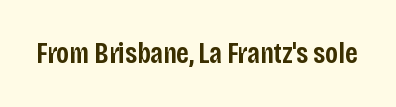
Q: Is the text bold? A: Semi-bold.
Q: Is the text italic (slanted)? A: No, it is upright.
Q: Is the typeface a serif or a sans-serif typeface? A: Sans-serif.
Q: Is the text underlined? A: No.
Q: Is the spacing between letters normal or unusually wide? A: Normal.
Q: Width (condensed, normal, or wide)? A: Condensed.
Q: Stroke contrast? A: Low.
Q: x-height? A: Large.
Q: Monospaced? A: No.
